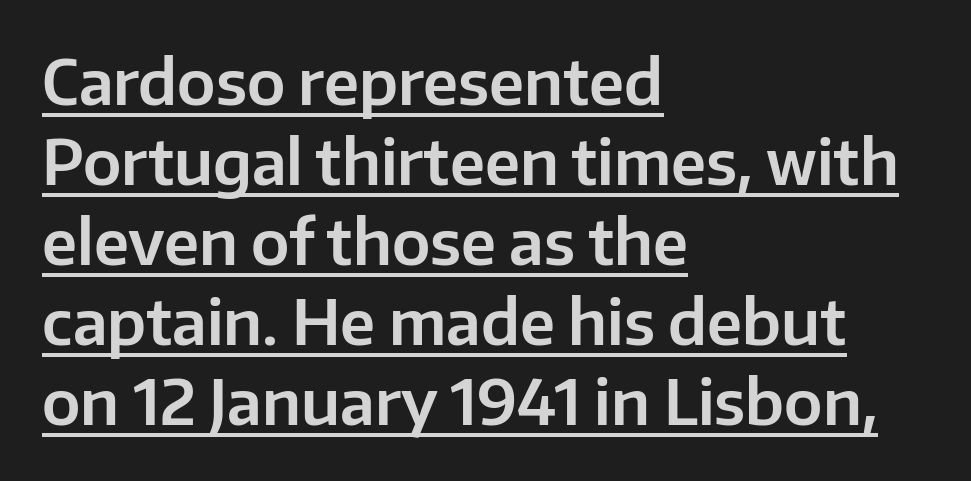
{"serif": "no", "italic": "no", "width": "normal", "stroke_contrast": "low", "x_height": "medium", "monospaced": "no", "underline": "yes", "align": "left", "line_spacing": "normal", "line_spacing_ratio": 1.31, "letter_spacing": "normal", "letter_spacing_em": 0.0, "glyph_px": 61}
